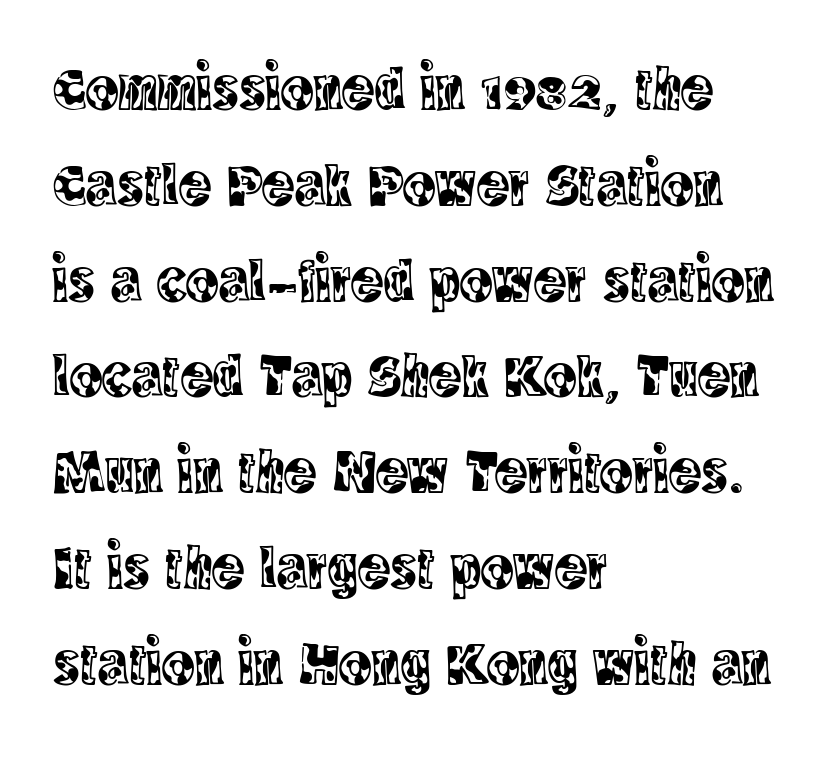
You could not count columns in this text — the font is proportionally spaced. Quick note: interline space is typical. The setting favours the left margin, as ordinary paragraphs usually do. The space beneath each line is pristine and unruled.
